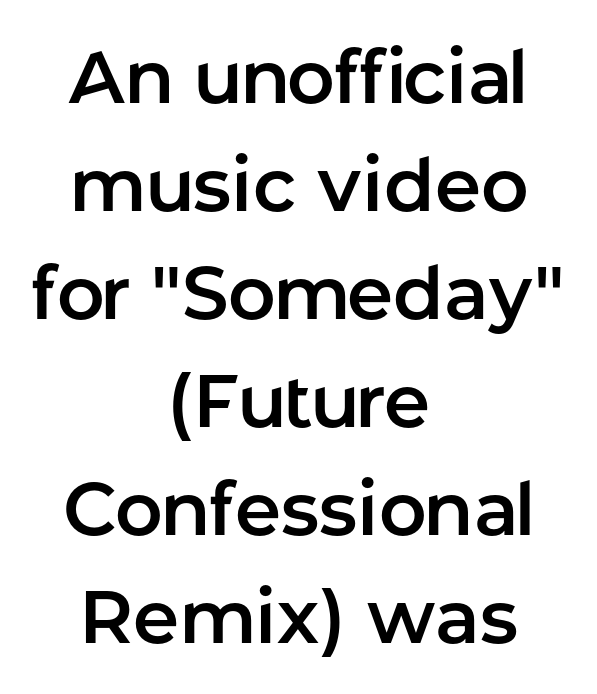
The image shows 74 px sans-serif type, upright; set centered, normal line spacing (1.46x), normal letter spacing, not underlined; low stroke contrast and a medium x-height.
